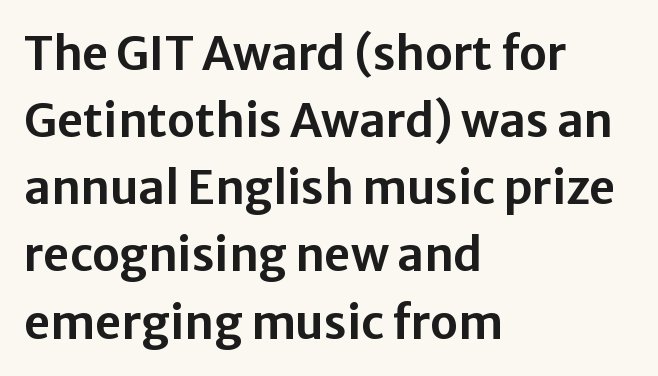
The image shows 46 px sans-serif type, upright; set left-aligned, normal line spacing (1.46x), normal letter spacing, not underlined; low stroke contrast and a medium x-height.
